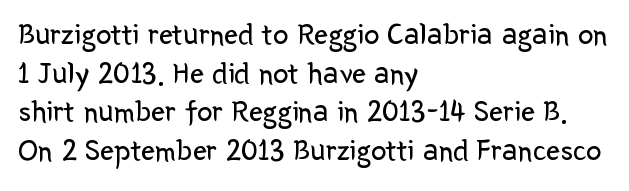
The image shows 31 px regular-weight sans-serif type, upright; set left-aligned, normal line spacing (1.25x), normal letter spacing, not underlined; low stroke contrast and a medium x-height.
